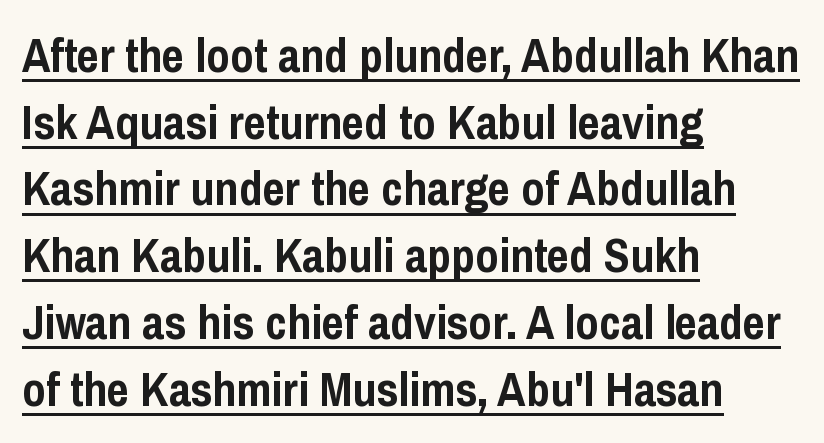
The image shows 48 px semibold, condensed sans-serif type, upright; set left-aligned, normal line spacing (1.39x), normal letter spacing, underlined; low stroke contrast and a medium x-height.
